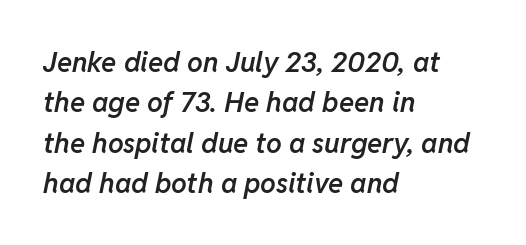
{"italic": "yes", "lean": "right", "slant_degrees": 11, "bold": "semi", "weight": "semibold", "width": "normal", "stroke_contrast": "low", "x_height": "medium", "monospaced": "no", "underline": "no", "align": "left", "line_spacing": "normal", "line_spacing_ratio": 1.44, "letter_spacing": "normal", "letter_spacing_em": 0.0, "glyph_px": 28}
